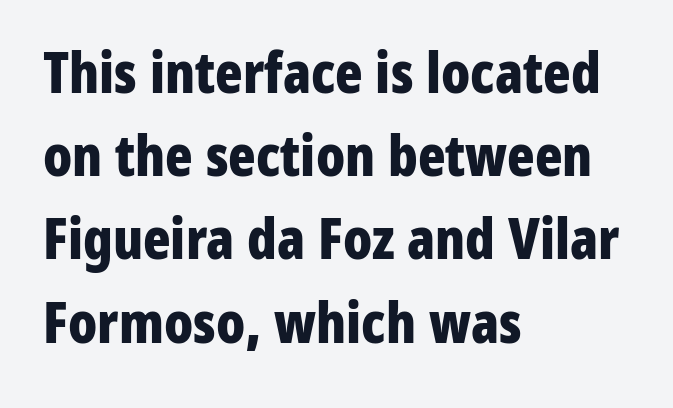
The image shows 57 px bold, condensed sans-serif type, upright; set left-aligned, normal line spacing (1.46x), normal letter spacing, not underlined; low stroke contrast and a medium x-height.
